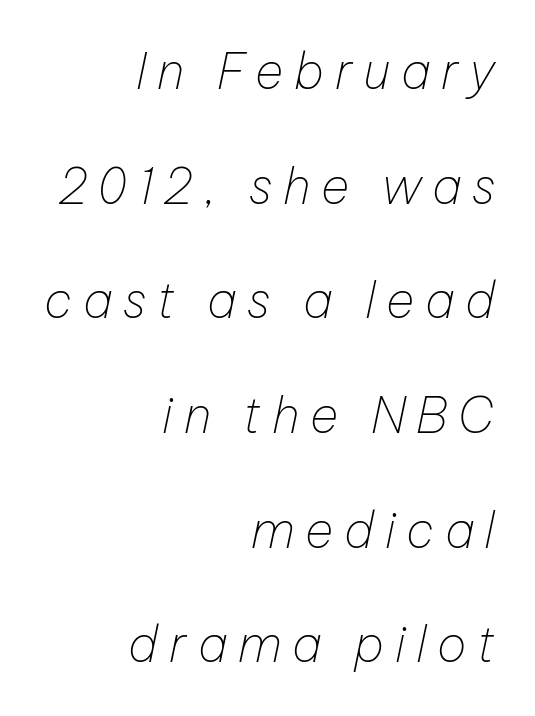
Line spacing here is loose. Compared with a flush-left layout, this one pins lines to the opposite, right side. The horizontal fit of the characters is loose and conspicuously gappy. Bare-footed words on every line.
